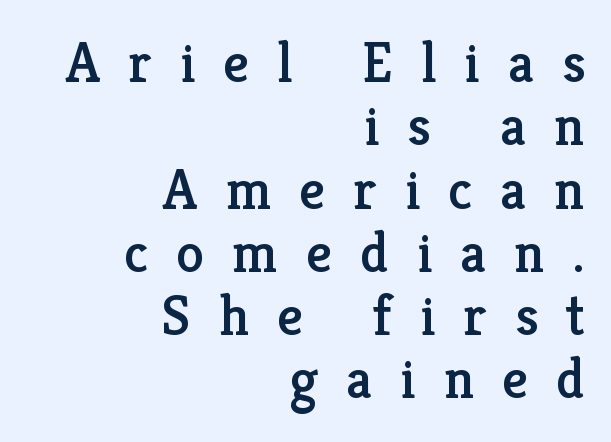
Q: Is the text italic (slanted)? A: No, it is upright.
Q: Is the typeface a serif or a sans-serif typeface? A: Serif.
Q: Is the text underlined? A: No.
Q: How is the paragraph aligned? A: Right-aligned.
Q: Is the spacing between letters normal or unusually wide? A: Unusually wide.
Q: Is the spacing between lines tight, normal or loose? A: Tight.
Q: Width (condensed, normal, or wide)? A: Normal.
Q: Stroke contrast? A: Low.
Q: x-height? A: Medium.
Q: Monospaced? A: No.
